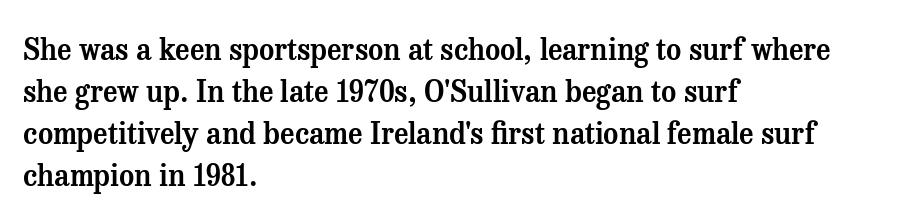
{"serif": "yes", "italic": "no", "width": "normal", "stroke_contrast": "medium", "x_height": "medium", "monospaced": "no", "underline": "no", "align": "left", "line_spacing": "normal", "line_spacing_ratio": 1.45, "letter_spacing": "normal", "letter_spacing_em": 0.0, "glyph_px": 29}
